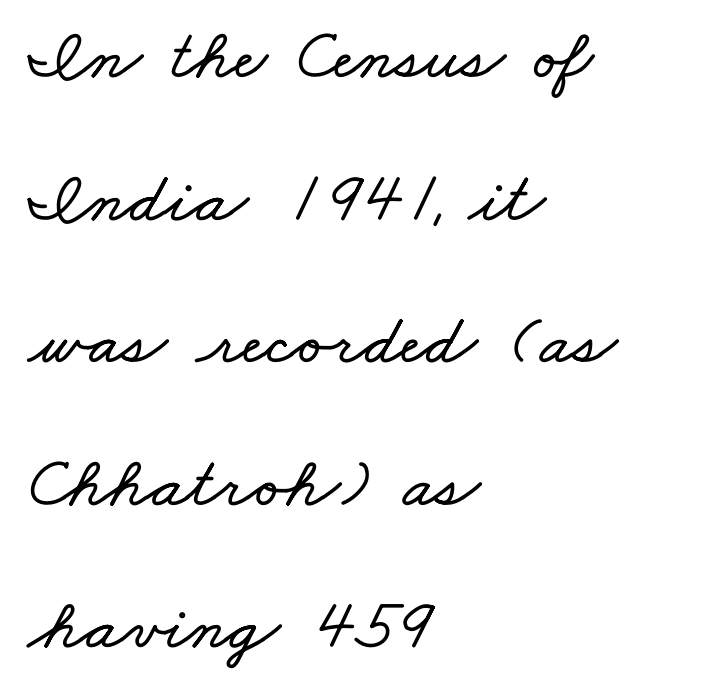
The image shows 72 px wide type; set left-aligned, loose line spacing (1.98x), normal letter spacing, not underlined; low stroke contrast and a small x-height.
